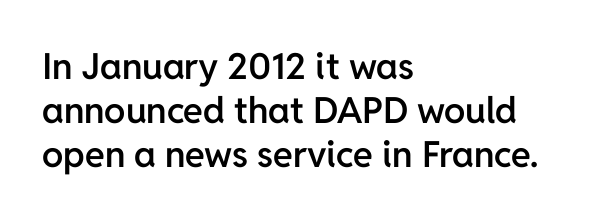
The image shows 36 px semibold sans-serif type, upright; set left-aligned, line spacing 1.22x, normal letter spacing, not underlined; low stroke contrast and a medium x-height.
